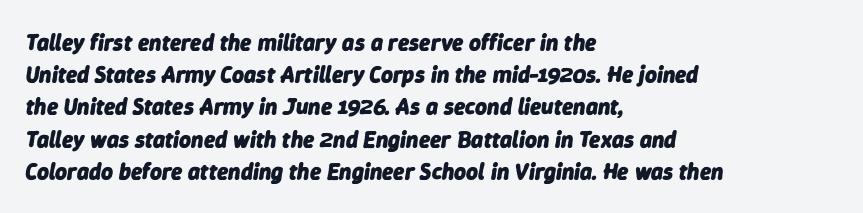
The image shows 23 px bold type, italic (leaning right); set left-aligned, normal line spacing (1.4x), normal letter spacing, not underlined.
